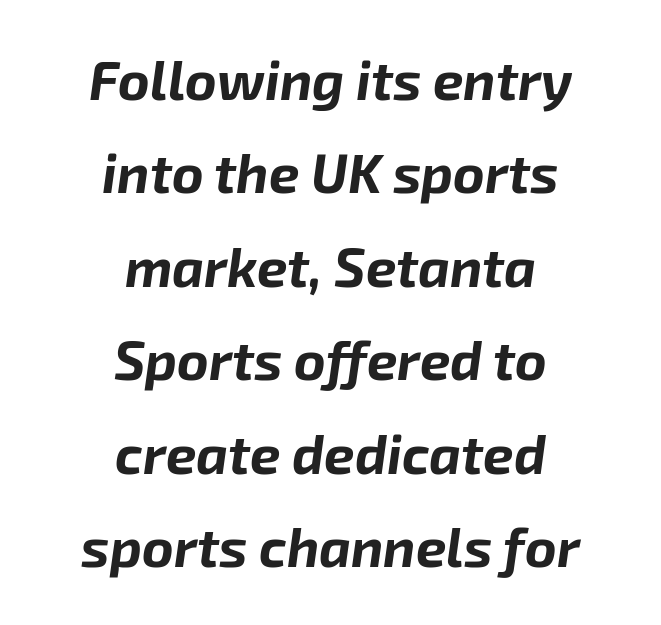
Q: Is the text bold? A: Yes.
Q: Is the text italic (slanted)? A: Yes, it leans right by about 8 degrees.
Q: Is the text underlined? A: No.
Q: How is the paragraph aligned? A: Centered.
Q: Is the spacing between letters normal or unusually wide? A: Normal.
Q: Width (condensed, normal, or wide)? A: Normal.
Q: Stroke contrast? A: Low.
Q: x-height? A: Medium.
Q: Monospaced? A: No.
